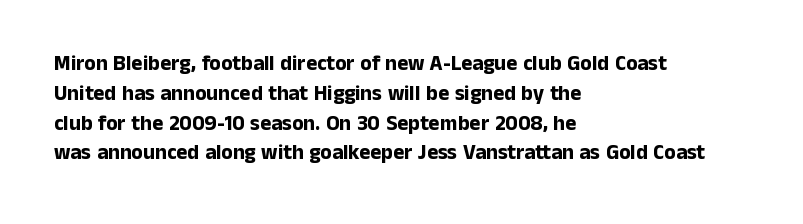
Q: Is the text bold? A: Yes.
Q: Is the text italic (slanted)? A: No, it is upright.
Q: Is the text underlined? A: No.
Q: How is the paragraph aligned? A: Left-aligned.
Q: Is the spacing between letters normal or unusually wide? A: Normal.
Q: Is the spacing between lines tight, normal or loose? A: Normal.
